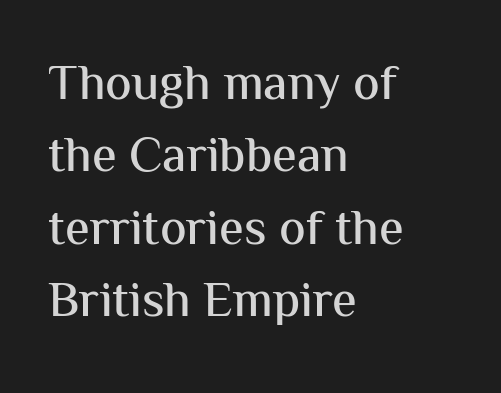
In CSS terms this would be text-align: left. The glyphs are unaccompanied by any horizontal stroke below them. The lettering stays uniformly vertical, giving the passage a roman look. Each letter's strokes conclude bluntly, with no projecting serifs. Honestly, the row spacing looks completely unremarkable.
